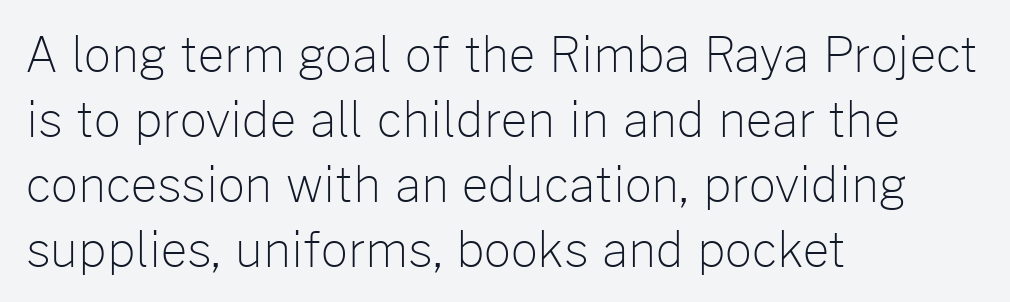
Q: Is the text bold? A: No.
Q: Is the text italic (slanted)? A: No, it is upright.
Q: Is the typeface a serif or a sans-serif typeface? A: Sans-serif.
Q: Is the text underlined? A: No.
Q: How is the paragraph aligned? A: Left-aligned.
Q: Is the spacing between letters normal or unusually wide? A: Normal.
Q: Is the spacing between lines tight, normal or loose? A: Normal.
Q: Width (condensed, normal, or wide)? A: Normal.
Q: Stroke contrast? A: Low.
Q: x-height? A: Medium.
Q: Monospaced? A: No.
